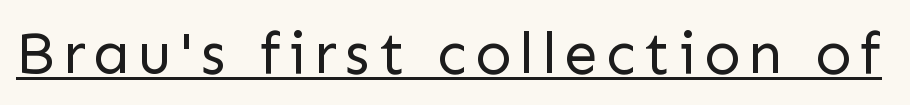
Each letter keeps its own natural width here, so spacing adapts to shape. A typographer would call this underscored text. A quiet, ordinary-to-light weight characterises the typeface. What kind of face is this? One without serifs — a sans.
